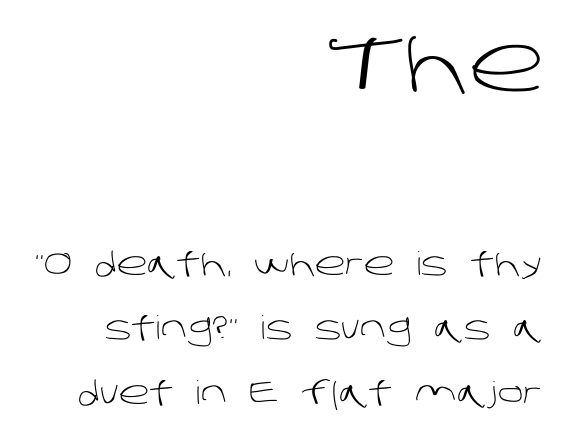
{"serif": "no", "bold": "no", "weight": "light", "width": "normal", "stroke_contrast": "low", "x_height": "large", "monospaced": "no", "underline": "no", "align": "right", "line_spacing": "loose", "line_spacing_ratio": 2.02, "letter_spacing": "normal", "letter_spacing_em": 0.0, "larger_block": "first", "size_ratio": 2.47, "glyph_px": 79}
